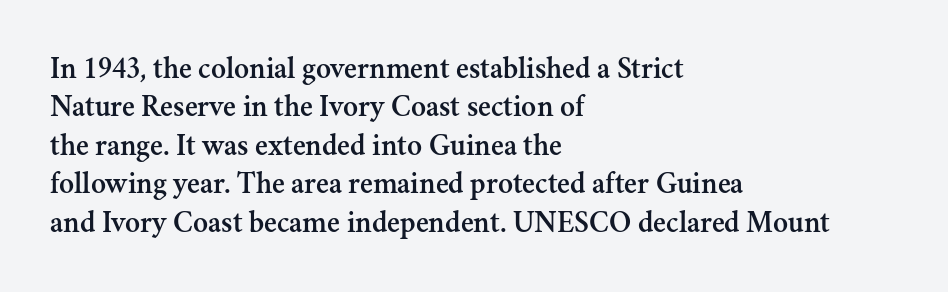
Q: Is the text italic (slanted)? A: No, it is upright.
Q: Is the typeface a serif or a sans-serif typeface? A: Serif.
Q: Is the text underlined? A: No.
Q: How is the paragraph aligned? A: Left-aligned.
Q: Is the spacing between letters normal or unusually wide? A: Normal.
Q: Width (condensed, normal, or wide)? A: Normal.
Q: Stroke contrast? A: Medium.
Q: x-height? A: Small.
Q: Monospaced? A: No.
